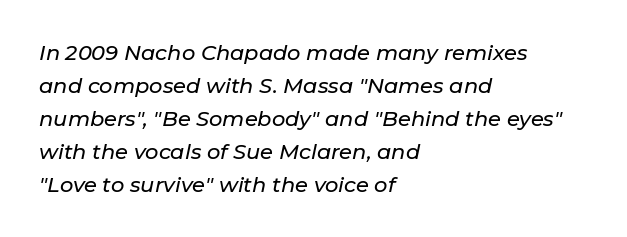
The line-height multiplier appears to be the usual default. Anything drawn beneath the words? Only blank space. Compared with a centered layout, this one pins lines to the left instead. The lettering tilts uniformly, giving the passage an italic look. There is no visible air inserted between adjacent glyphs.
